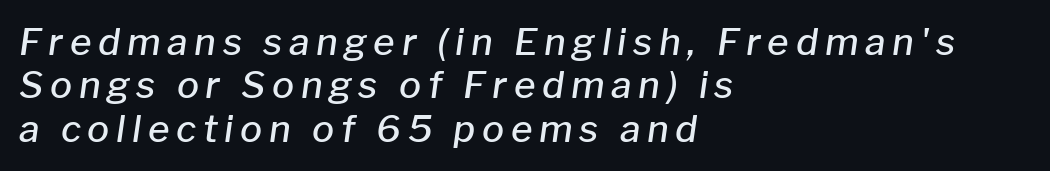
The foot of each line stays bare and open. Emphasis by weight is partial: semibold. Style check: oblique. Varying glyph widths throughout — classic text-font behaviour.
